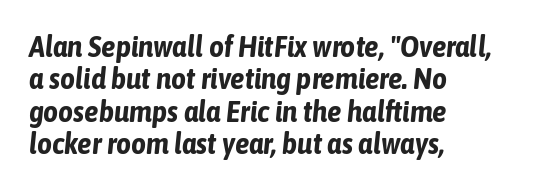
{"italic": "yes", "lean": "right", "slant_degrees": 6, "bold": "yes", "weight": "bold", "width": "condensed", "stroke_contrast": "low", "x_height": "medium", "monospaced": "no", "underline": "no", "align": "left", "line_spacing": "tight", "line_spacing_ratio": 1.12, "letter_spacing": "normal", "letter_spacing_em": 0.0, "glyph_px": 29}
